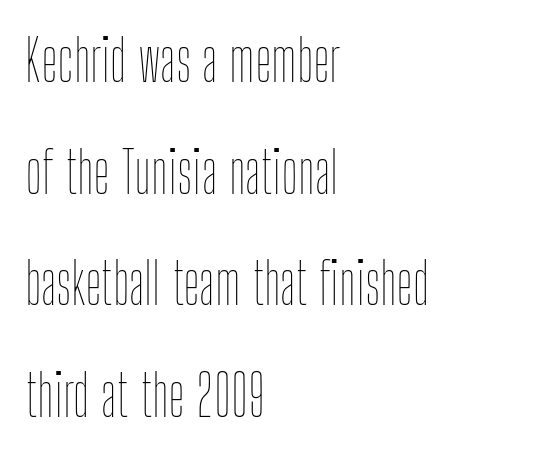
The font's upright variant was chosen for this text. The block of text is sparse from top to bottom, with ample space between rows. These lines keep a tight, regular rhythm from letter to letter. The glyphs are unaccompanied by any horizontal stroke below them.
